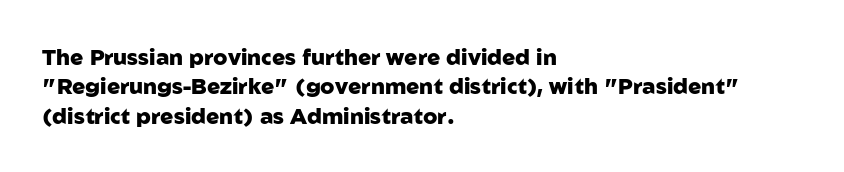
{"italic": "no", "bold": "yes", "underline": "no", "align": "left", "line_spacing": "normal", "line_spacing_ratio": 1.33, "letter_spacing": "normal", "letter_spacing_em": 0.0, "glyph_px": 22}
